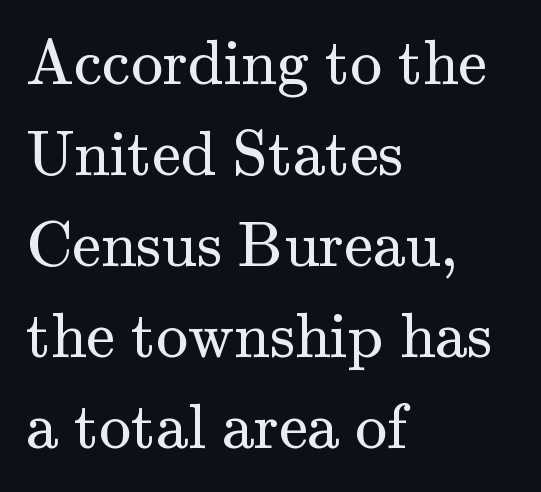
{"serif": "yes", "italic": "no", "bold": "no", "weight": "regular", "width": "normal", "stroke_contrast": "medium", "x_height": "small", "monospaced": "no", "underline": "no", "align": "left", "line_spacing": "normal", "line_spacing_ratio": 1.42, "letter_spacing": "normal", "letter_spacing_em": 0.0, "glyph_px": 64}
